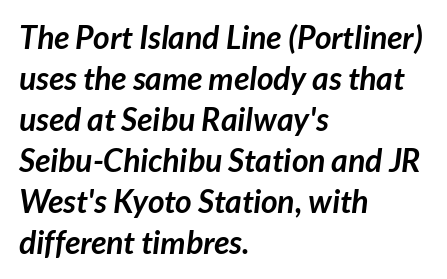
{"serif": "no", "bold": "yes", "weight": "semibold", "width": "normal", "stroke_contrast": "low", "x_height": "medium", "monospaced": "no", "underline": "no", "align": "left", "line_spacing": "normal", "line_spacing_ratio": 1.28, "letter_spacing": "normal", "letter_spacing_em": 0.0, "glyph_px": 32}
